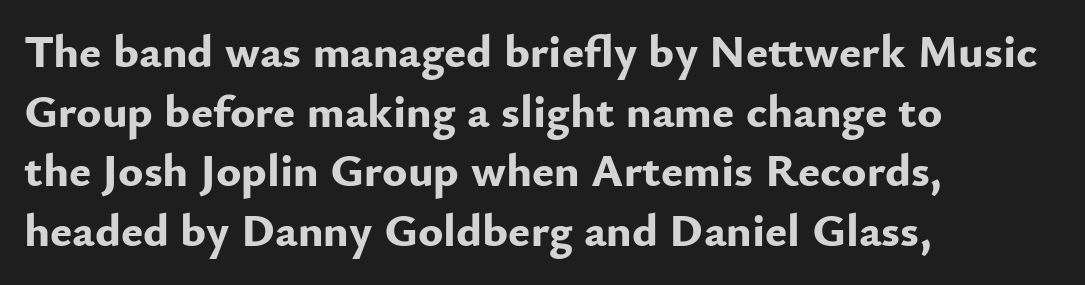
{"serif": "no", "italic": "no", "bold": "yes", "weight": "bold", "width": "normal", "stroke_contrast": "low", "x_height": "small", "monospaced": "no", "underline": "no", "align": "left", "line_spacing": "normal", "line_spacing_ratio": 1.27, "letter_spacing": "normal", "letter_spacing_em": 0.0, "glyph_px": 47}
